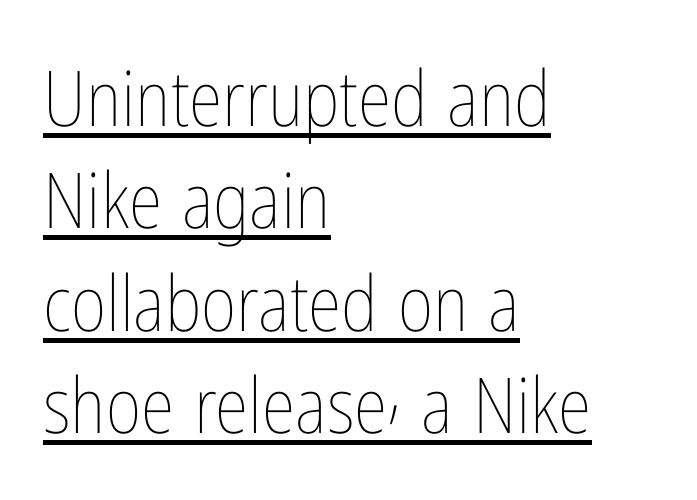
{"italic": "no", "bold": "no", "weight": "thin", "width": "condensed", "stroke_contrast": "low", "x_height": "medium", "monospaced": "no", "underline": "yes", "align": "left", "line_spacing": "normal", "line_spacing_ratio": 1.33, "letter_spacing": "normal", "letter_spacing_em": 0.0, "glyph_px": 77}
